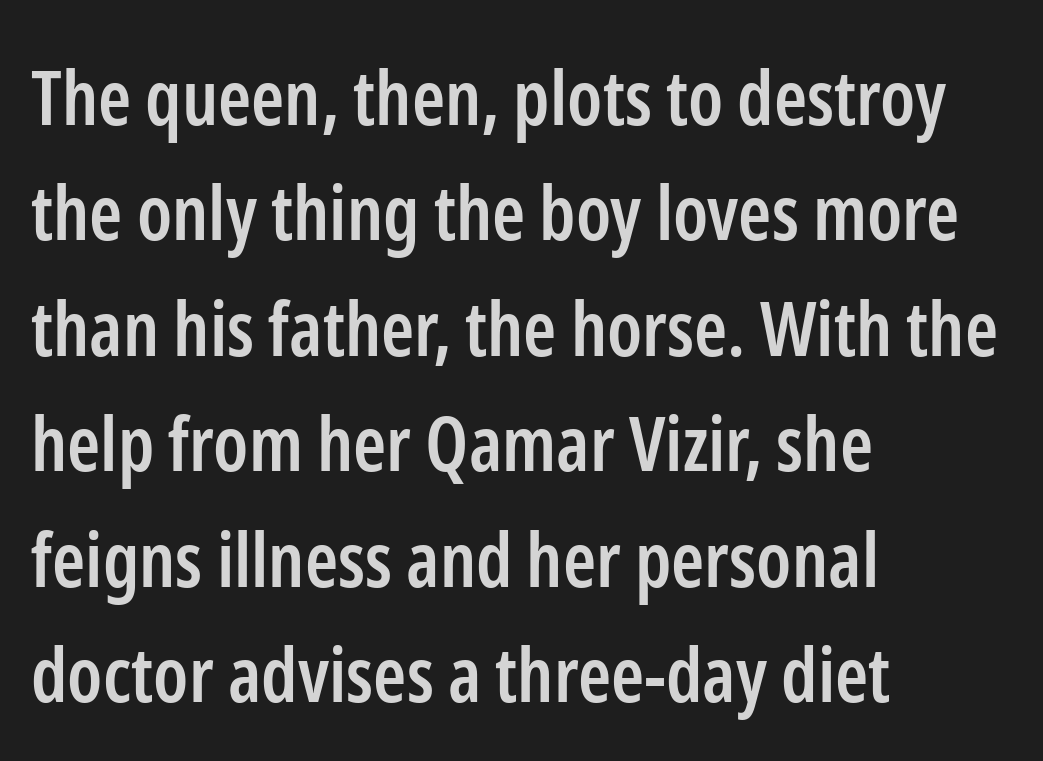
The image shows 75 px semibold, condensed sans-serif type, upright; set left-aligned, normal line spacing (1.54x), normal letter spacing, not underlined; low stroke contrast and a medium x-height.
